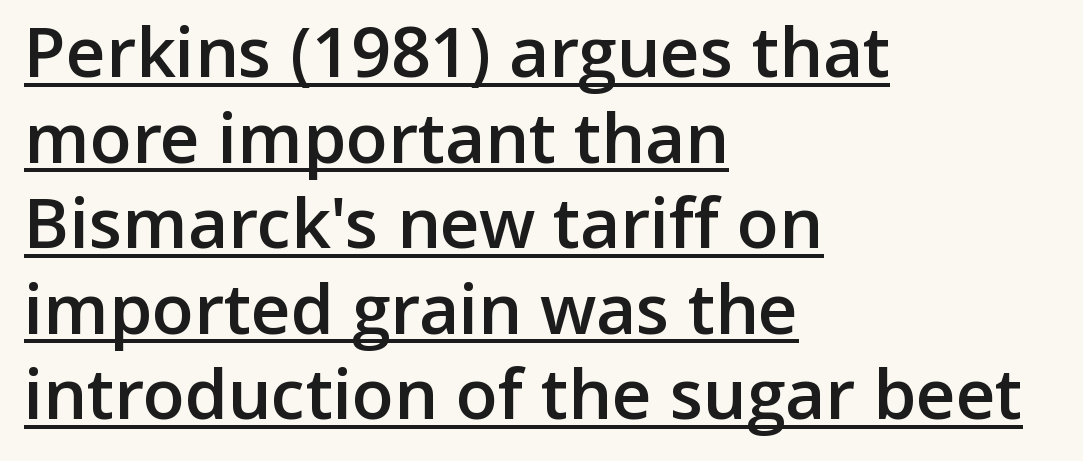
{"serif": "no", "italic": "no", "bold": "semi", "weight": "semibold", "width": "normal", "stroke_contrast": "low", "x_height": "medium", "monospaced": "no", "underline": "yes", "align": "left", "line_spacing_ratio": 1.24, "letter_spacing": "normal", "letter_spacing_em": 0.0, "glyph_px": 69}
